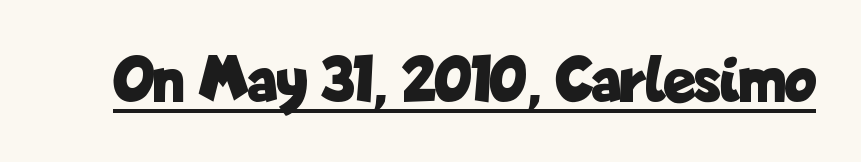
{"serif": "no", "italic": "no", "bold": "yes", "weight": "bold", "width": "condensed", "stroke_contrast": "low", "x_height": "medium", "monospaced": "no", "underline": "yes", "letter_spacing": "normal", "letter_spacing_em": 0.0, "glyph_px": 66}
